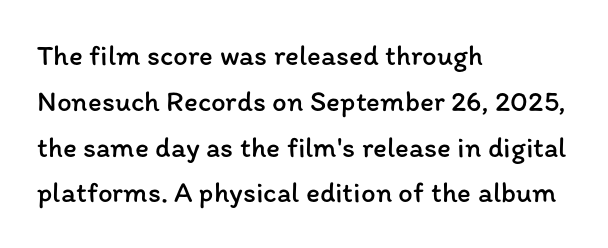
{"italic": "no", "bold": "no", "weight": "regular", "width": "normal", "stroke_contrast": "low", "x_height": "medium", "monospaced": "no", "underline": "no", "align": "left", "line_spacing": "normal", "line_spacing_ratio": 1.58, "letter_spacing": "normal", "letter_spacing_em": 0.0, "glyph_px": 29}
